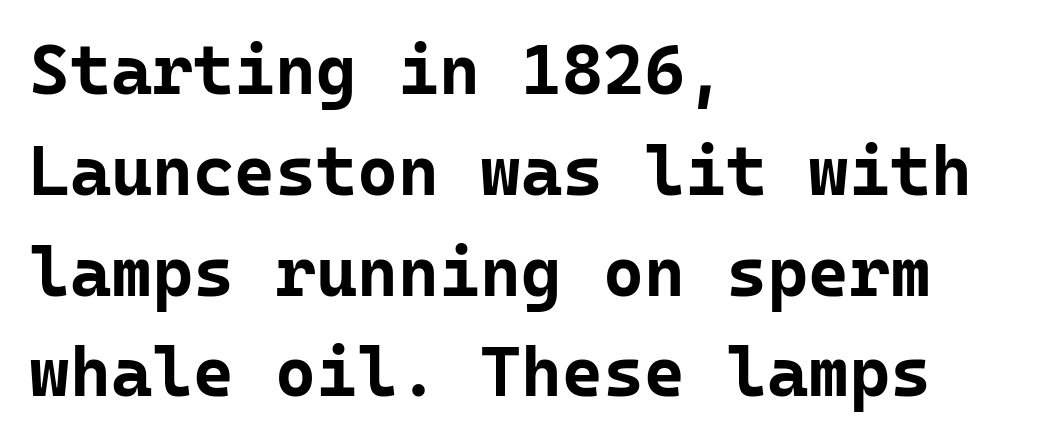
{"serif": "no", "italic": "no", "bold": "yes", "weight": "bold", "width": "normal", "stroke_contrast": "low", "x_height": "medium", "monospaced": "yes", "underline": "no", "align": "left", "line_spacing": "normal", "line_spacing_ratio": 1.44, "letter_spacing": "normal", "letter_spacing_em": 0.0, "glyph_px": 70}
